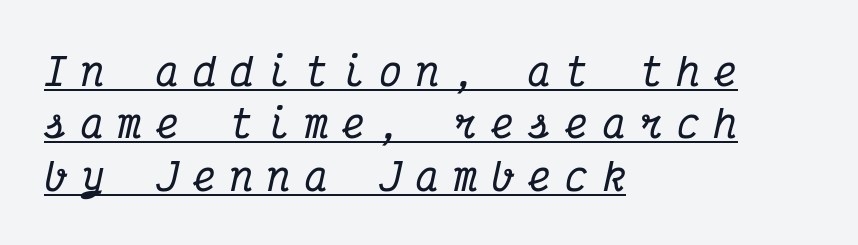
{"serif": "yes", "italic": "yes", "lean": "right", "slant_degrees": 12, "width": "condensed", "stroke_contrast": "medium", "x_height": "medium", "monospaced": "yes", "underline": "yes", "align": "left", "line_spacing": "normal", "line_spacing_ratio": 1.38, "letter_spacing": "wide", "letter_spacing_em": 0.38, "glyph_px": 38}
